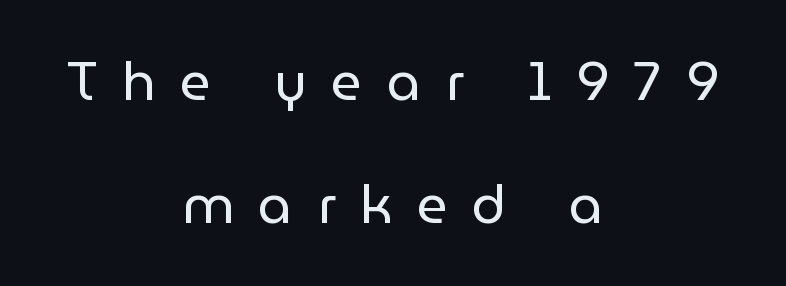
Successive baselines arrive slowly, with a big drop between each. Is this a heavy cut? Hardly; it is regular or lighter. Do the characters align in a grid? No, the font is proportional. Quick note: not italic, upright. This rendering employs a face without finishing strokes, i.e., a sans-serif. The paragraph has two soft edges and a firm central axis.
